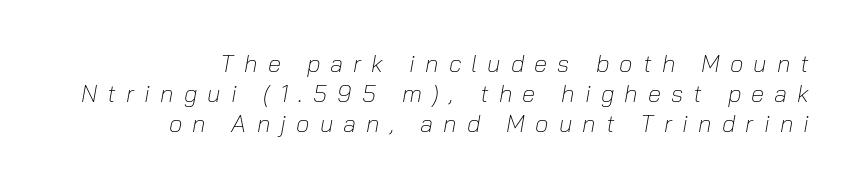
The image shows 24 px text type, italic (leaning right); set right-aligned, normal line spacing (1.26x), unusually wide letter spacing (+0.42 em), not underlined.
